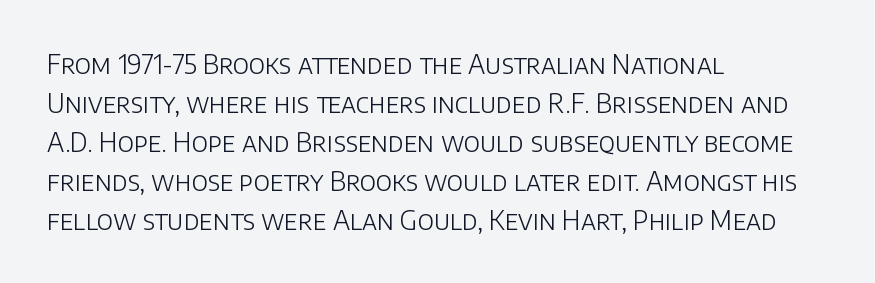
The image shows 26 px text type, upright; set left-aligned, normal line spacing (1.5x), normal letter spacing, not underlined.
